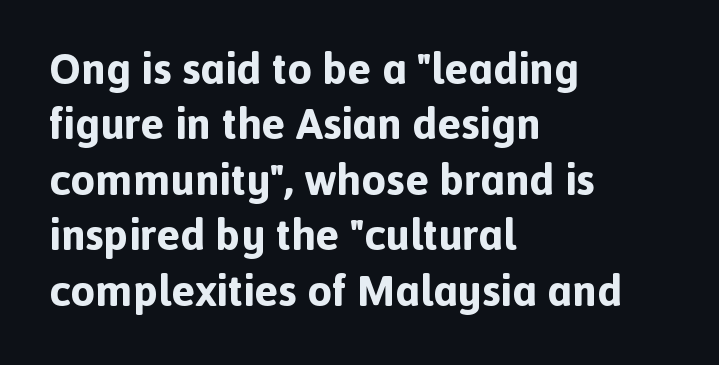
Italic? Not at all — the glyphs are vertical. Here the designer chose a conventional face with non-uniform glyph widths. Line spacing here is normal. All the whitespace from short lines collects on the right. There is no visible air inserted between adjacent glyphs. The passage shown is typeset with a sans-serif family.
